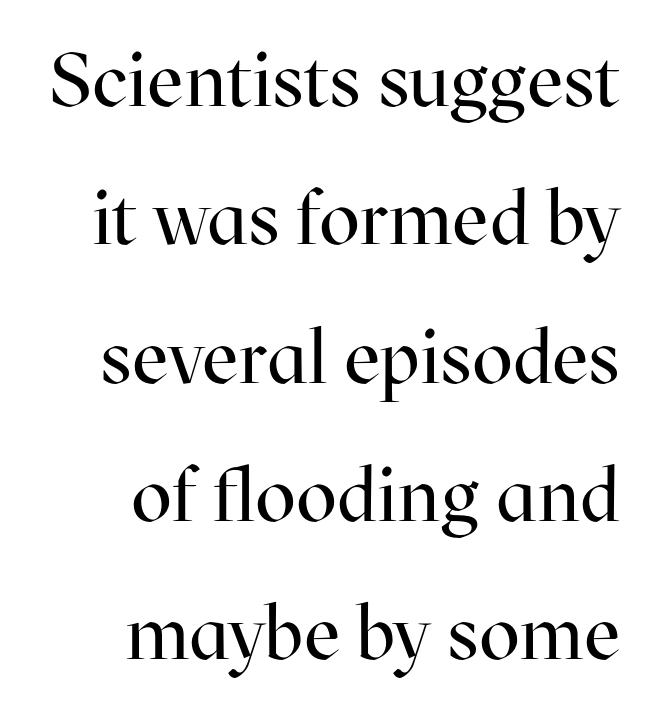
Q: Is the text bold? A: No.
Q: Is the text italic (slanted)? A: No, it is upright.
Q: Is the typeface a serif or a sans-serif typeface? A: Serif.
Q: Is the text underlined? A: No.
Q: How is the paragraph aligned? A: Right-aligned.
Q: Is the spacing between letters normal or unusually wide? A: Normal.
Q: Width (condensed, normal, or wide)? A: Normal.
Q: Stroke contrast? A: High.
Q: x-height? A: Medium.
Q: Monospaced? A: No.
